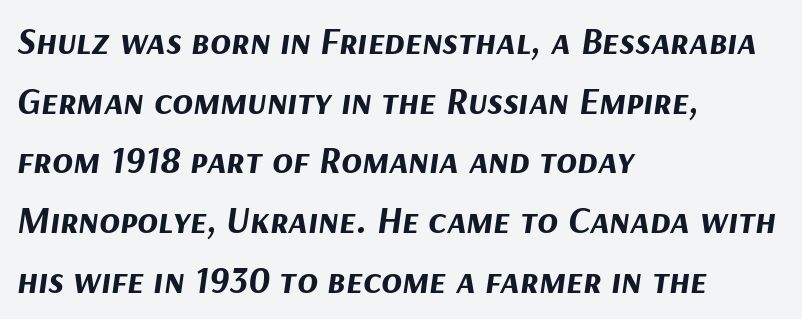
{"italic": "yes", "lean": "right", "slant_degrees": 9, "bold": "yes", "weight": "bold", "width": "normal", "stroke_contrast": "medium", "x_height": "medium", "monospaced": "no", "underline": "no", "align": "left", "line_spacing": "normal", "line_spacing_ratio": 1.57, "letter_spacing": "normal", "letter_spacing_em": 0.0, "glyph_px": 38}
